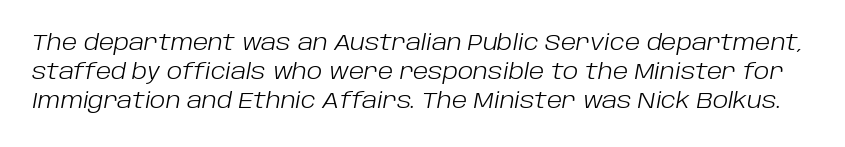
The image shows 22 px text type, italic (leaning right); set normal line spacing (1.32x), normal letter spacing, not underlined.
